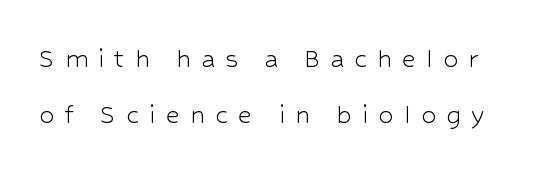
The image shows 30 px light sans-serif type, upright; set line spacing 1.88x, unusually wide letter spacing (+0.34 em), not underlined; low stroke contrast and a medium x-height.
